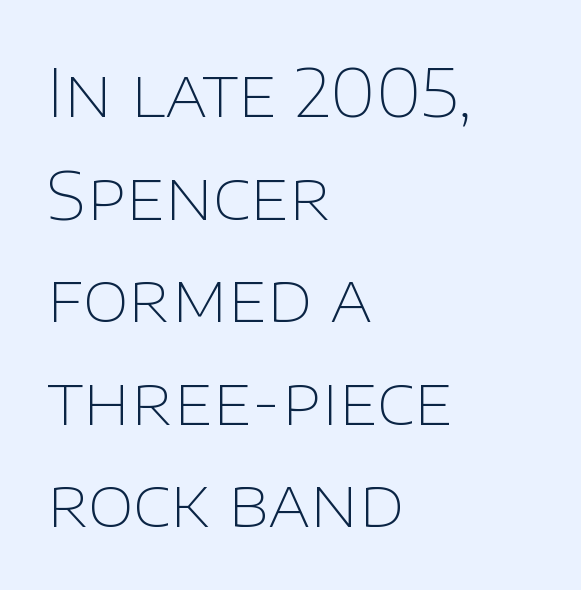
The image shows 67 px thin sans-serif type, upright; set left-aligned, normal line spacing (1.53x), normal letter spacing, not underlined; low stroke contrast and a large x-height.
